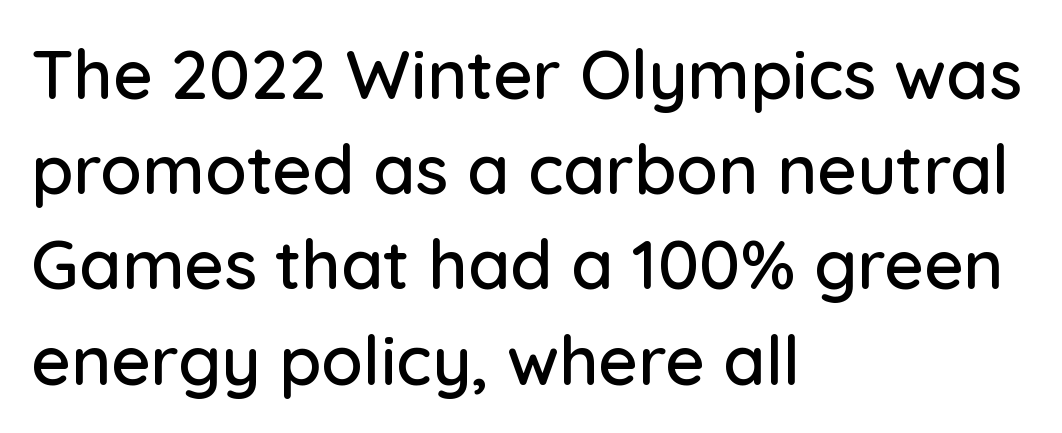
The image shows 68 px sans-serif type, upright; set left-aligned, normal line spacing (1.4x), normal letter spacing, not underlined; low stroke contrast and a medium x-height.
